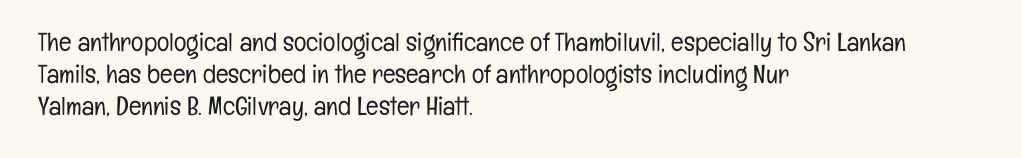
No letter is thick-stroked: the sample isn't bold. The lettering stays uniformly vertical, giving the passage a roman look. This sample uses plain, unmodified letter spacing. These lines stack with their left ends in a neat column. The gap between lines stays unmarked.
